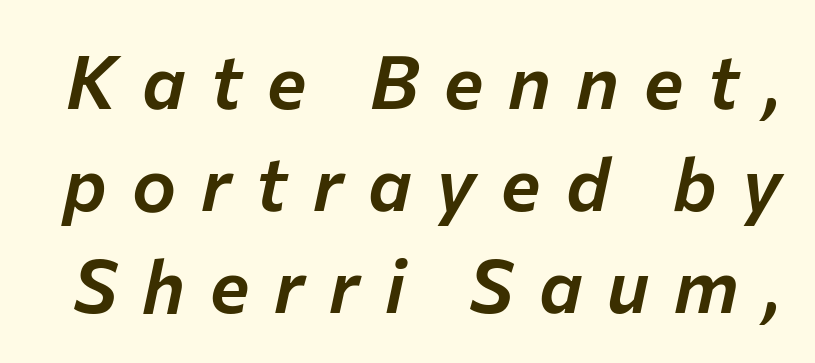
The image shows 74 px text type, italic (leaning right); set normal line spacing (1.38x), unusually wide letter spacing (+0.34 em), not underlined; low stroke contrast and a medium x-height.
